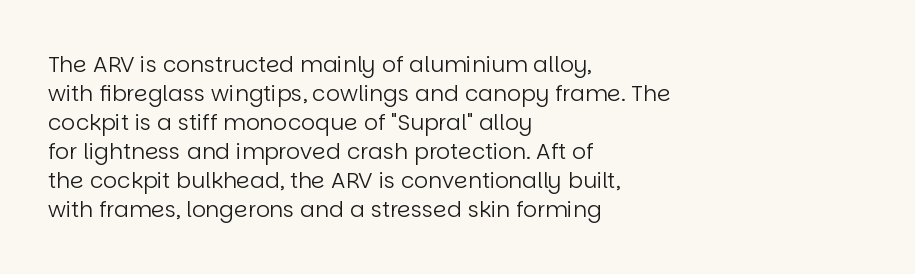
{"italic": "no", "bold": "no", "underline": "no", "align": "left", "line_spacing": "normal", "line_spacing_ratio": 1.32, "letter_spacing": "normal", "letter_spacing_em": 0.0, "glyph_px": 22}
